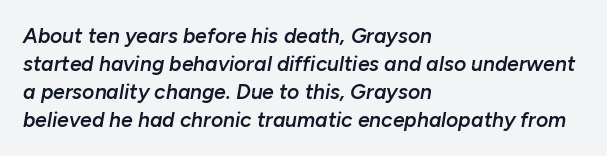
Q: Is the text bold? A: Semi-bold.
Q: Is the text italic (slanted)? A: Yes, it leans right by about 10 degrees.
Q: Is the text underlined? A: No.
Q: How is the paragraph aligned? A: Left-aligned.
Q: Is the spacing between letters normal or unusually wide? A: Normal.
Q: Is the spacing between lines tight, normal or loose? A: Normal.
